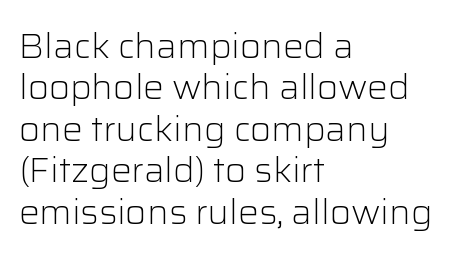
Q: Is the text bold? A: No.
Q: Is the text italic (slanted)? A: No, it is upright.
Q: Is the typeface a serif or a sans-serif typeface? A: Sans-serif.
Q: Is the text underlined? A: No.
Q: How is the paragraph aligned? A: Left-aligned.
Q: Is the spacing between letters normal or unusually wide? A: Normal.
Q: Width (condensed, normal, or wide)? A: Normal.
Q: Stroke contrast? A: Low.
Q: x-height? A: Medium.
Q: Monospaced? A: No.
